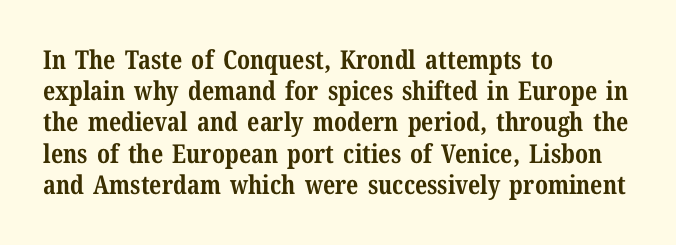
A typesetter would mark this as roman, not italic. The face used here is rendered with its standard letterfit. As a designer I'd log this as weight 700, bold. Underlining? Definitely not there. The text block is weighted toward the left margin, trailing off unevenly rightward.
